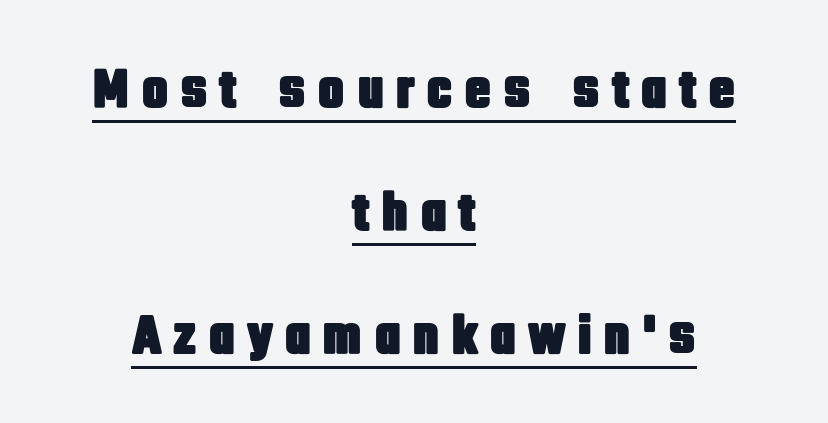
Q: Is the text italic (slanted)? A: No, it is upright.
Q: Is the typeface a serif or a sans-serif typeface? A: Sans-serif.
Q: Is the text underlined? A: Yes.
Q: How is the paragraph aligned? A: Centered.
Q: Is the spacing between letters normal or unusually wide? A: Unusually wide.
Q: Is the spacing between lines tight, normal or loose? A: Loose.
Q: Width (condensed, normal, or wide)? A: Condensed.
Q: Stroke contrast? A: Low.
Q: x-height? A: Large.
Q: Monospaced? A: No.
